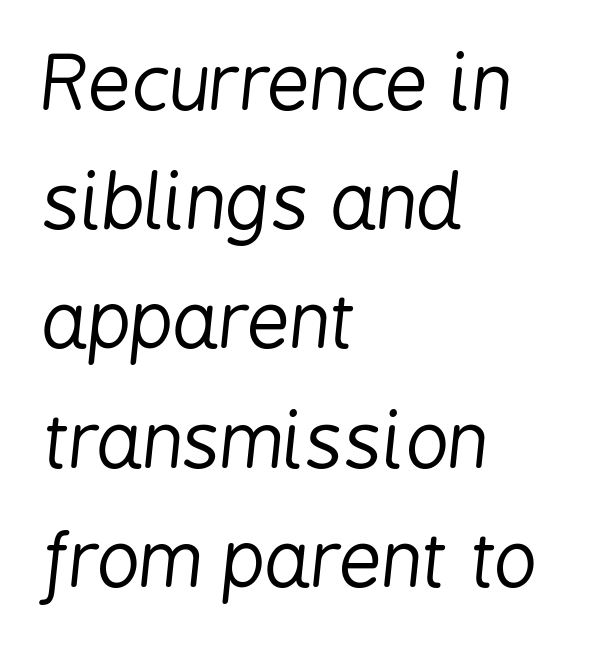
The passage shown is not bold in any degree. Proportional: the letters do not fall into vertical columns. These lines keep a tight, regular rhythm from letter to letter. Descenders hang freely into open space. The typography opts for an oblique posture over an upright one. If you measured baseline to baseline, you'd find a middling distance.
